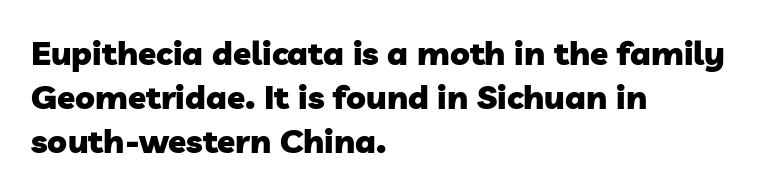
{"serif": "no", "bold": "yes", "weight": "heavy", "width": "normal", "stroke_contrast": "low", "x_height": "medium", "monospaced": "no", "underline": "no", "align": "left", "line_spacing": "normal", "line_spacing_ratio": 1.34, "letter_spacing": "normal", "letter_spacing_em": 0.0, "glyph_px": 33}
